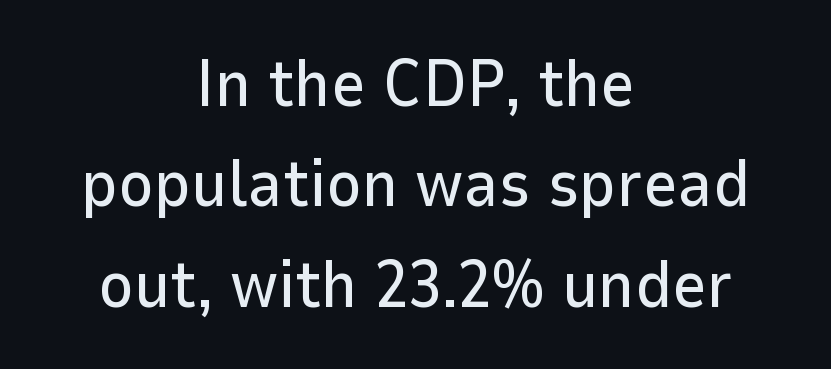
The image shows 67 px sans-serif type, upright; set centered, normal line spacing (1.5x), normal letter spacing, not underlined; low stroke contrast and a medium x-height.
